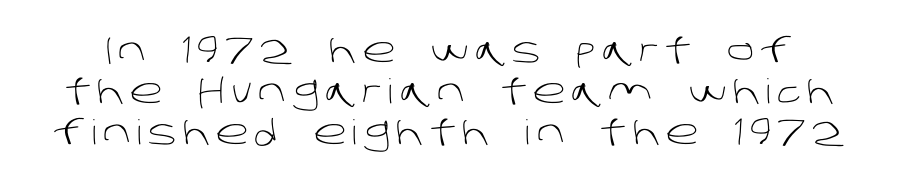
The image shows 34 px light sans-serif type; set line spacing 1.2x, not underlined; low stroke contrast and a large x-height.
